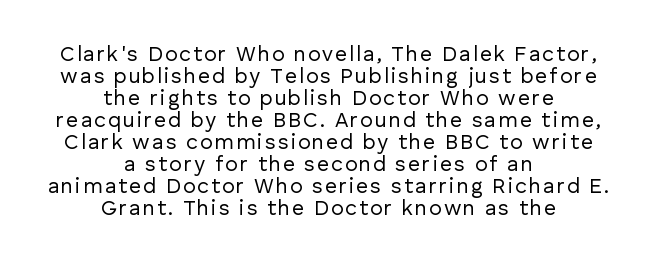
{"italic": "no", "bold": "no", "underline": "no", "align": "center", "line_spacing": "tight", "line_spacing_ratio": 1.05, "glyph_px": 21}
